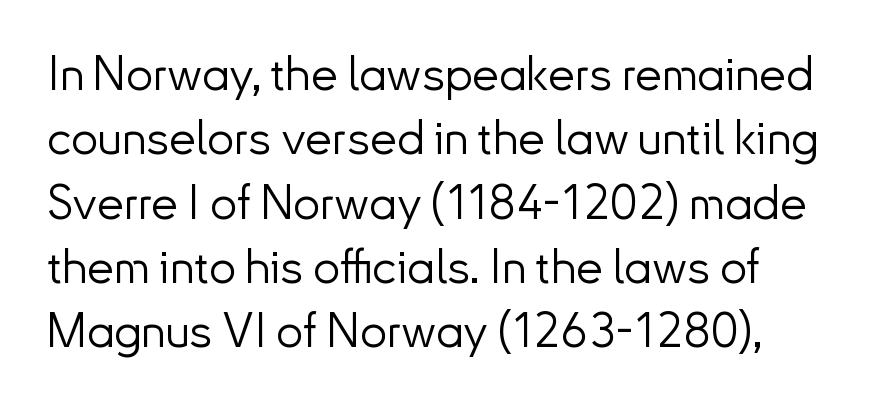
A bare baseline throughout the passage. Vertical stems look standard width or narrower in stroke. Examine the stroke ends and you'll find no serifs. In terms of leading, this rendering sits right in the middle. Between one letter and the next there's only the usual sliver of space. Does the lettering tilt? It doesn't — this is upright.
